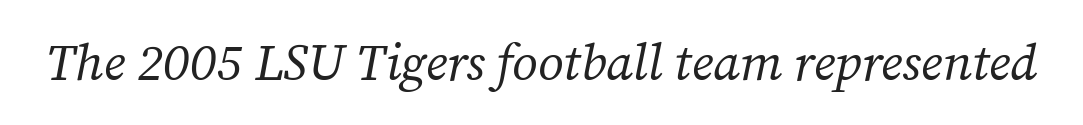
The image shows 51 px regular-weight serif type, italic (leaning right); set normal letter spacing, not underlined; medium stroke contrast and a medium x-height.
